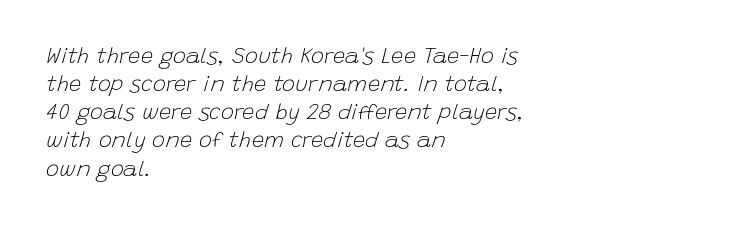
{"italic": "yes", "lean": "right", "slant_degrees": 15, "bold": "no", "underline": "no", "align": "left", "line_spacing": "normal", "line_spacing_ratio": 1.28, "letter_spacing": "normal", "letter_spacing_em": 0.0, "glyph_px": 22}
